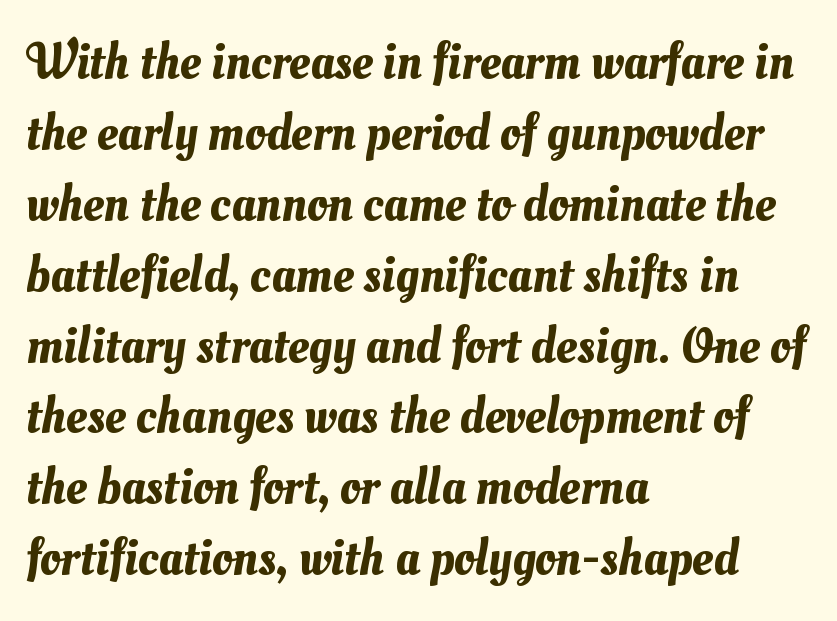
{"width": "normal", "stroke_contrast": "medium", "x_height": "small", "monospaced": "no", "underline": "no", "align": "left", "line_spacing": "normal", "line_spacing_ratio": 1.39, "letter_spacing": "normal", "letter_spacing_em": 0.0, "glyph_px": 51}
